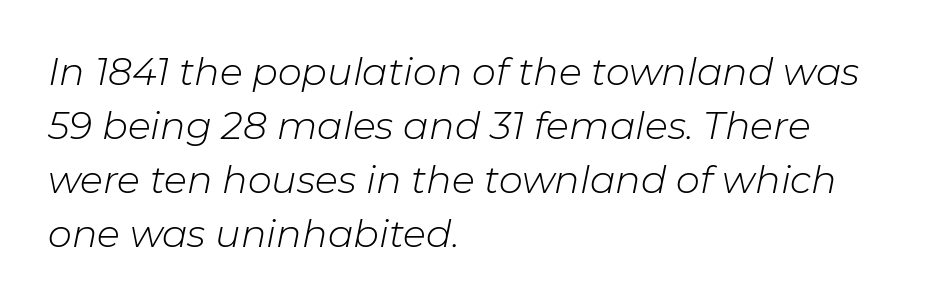
Q: Is the text bold? A: No.
Q: Is the text italic (slanted)? A: Yes, it leans right by about 11 degrees.
Q: Is the text underlined? A: No.
Q: How is the paragraph aligned? A: Left-aligned.
Q: Is the spacing between letters normal or unusually wide? A: Normal.
Q: Is the spacing between lines tight, normal or loose? A: Normal.
Q: Width (condensed, normal, or wide)? A: Normal.
Q: Stroke contrast? A: Low.
Q: x-height? A: Medium.
Q: Monospaced? A: No.
